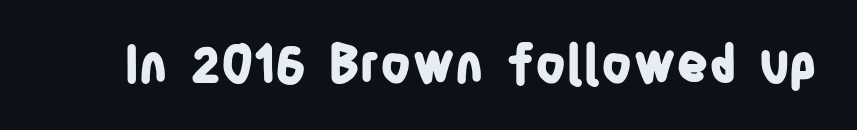
{"serif": "no", "italic": "no", "bold": "yes", "weight": "bold", "width": "condensed", "stroke_contrast": "low", "x_height": "large", "monospaced": "no", "underline": "no", "letter_spacing": "normal", "letter_spacing_em": 0.0, "glyph_px": 50}
